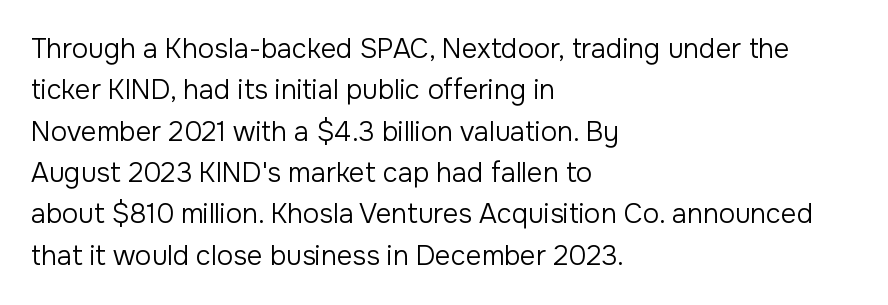
In terms of leading, this rendering sits right in the middle. The lettering stays uniformly vertical, giving the passage a roman look. Decoration check: the copy has no underline. The passage shown is not bold in any degree. How are the letters spaced? Ordinarily, with no added tracking.
